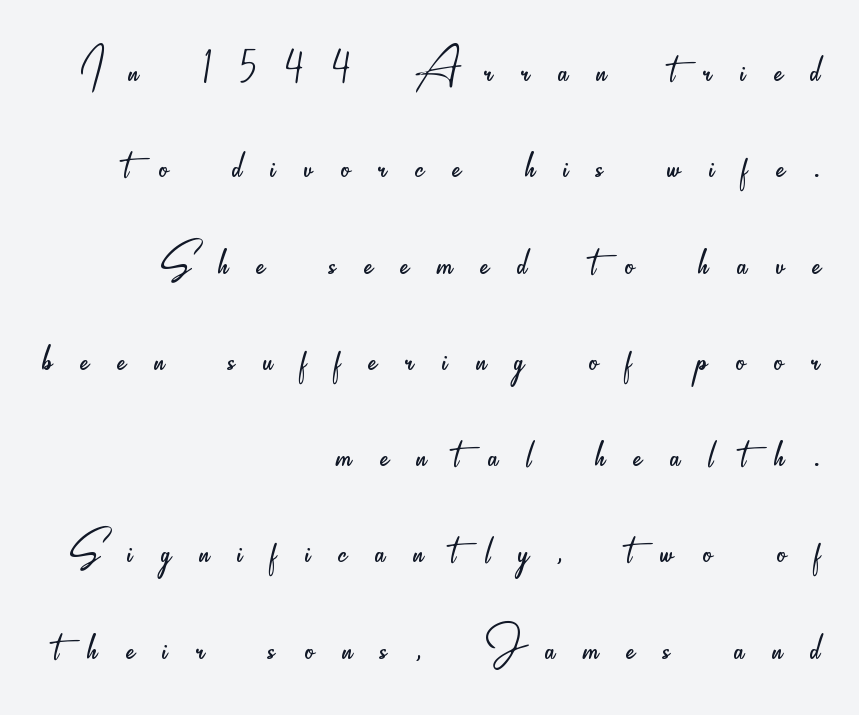
{"serif": "no", "bold": "no", "weight": "light", "width": "condensed", "stroke_contrast": "low", "x_height": "small", "monospaced": "no", "underline": "no", "align": "right", "line_spacing": "normal", "line_spacing_ratio": 1.66, "letter_spacing": "wide", "letter_spacing_em": 0.49, "glyph_px": 58}
